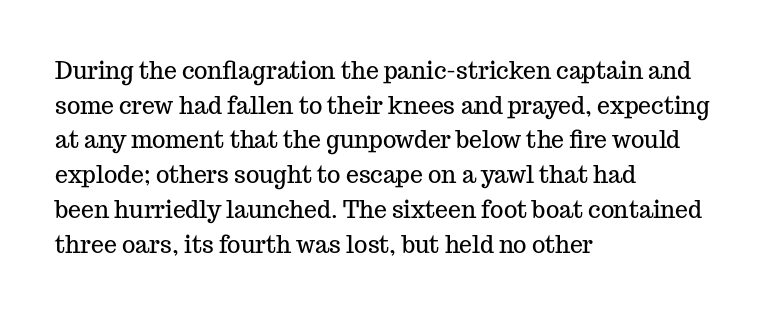
The image shows 23 px text type, upright; set left-aligned, normal line spacing (1.51x), normal letter spacing, not underlined.
